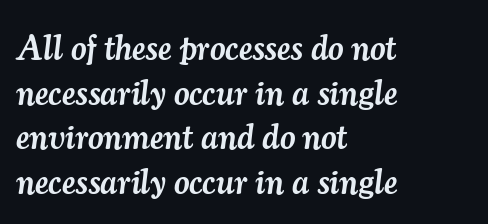
{"serif": "yes", "italic": "yes", "lean": "right", "slant_degrees": 7, "bold": "semi", "weight": "semibold", "width": "normal", "stroke_contrast": "medium", "x_height": "small", "monospaced": "no", "underline": "no", "align": "left", "line_spacing": "normal", "line_spacing_ratio": 1.31, "letter_spacing": "normal", "letter_spacing_em": 0.0, "glyph_px": 34}
